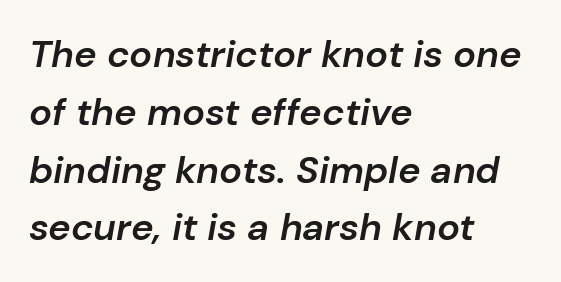
{"italic": "yes", "lean": "right", "slant_degrees": 10, "bold": "semi", "weight": "semibold", "width": "normal", "stroke_contrast": "low", "x_height": "medium", "monospaced": "no", "underline": "no", "align": "left", "line_spacing": "normal", "line_spacing_ratio": 1.52, "letter_spacing": "normal", "letter_spacing_em": 0.0, "glyph_px": 38}
